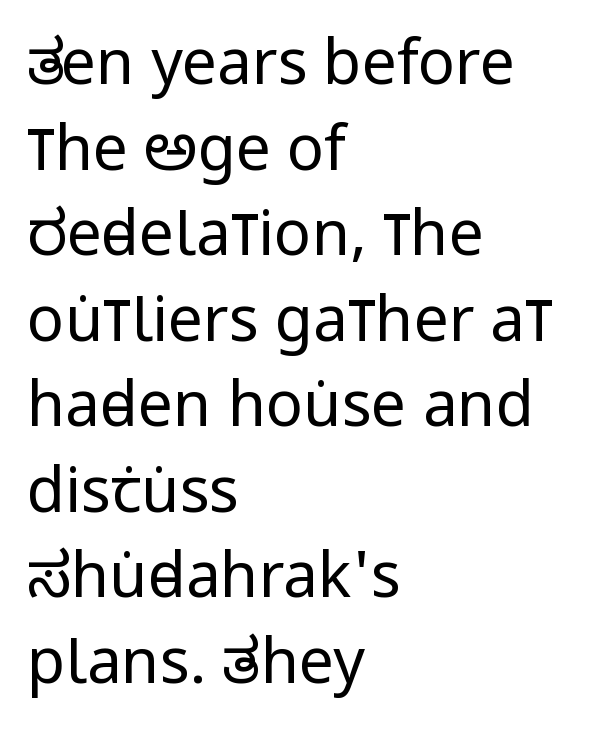
The image shows 62 px regular-weight, condensed sans-serif type, upright; set left-aligned, normal line spacing (1.38x), normal letter spacing, not underlined; low stroke contrast and a large x-height.
